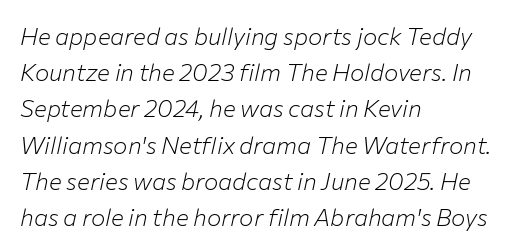
{"italic": "yes", "lean": "right", "slant_degrees": 12, "bold": "no", "underline": "no", "align": "left", "line_spacing": "normal", "line_spacing_ratio": 1.51, "letter_spacing": "normal", "letter_spacing_em": 0.0, "glyph_px": 24}
